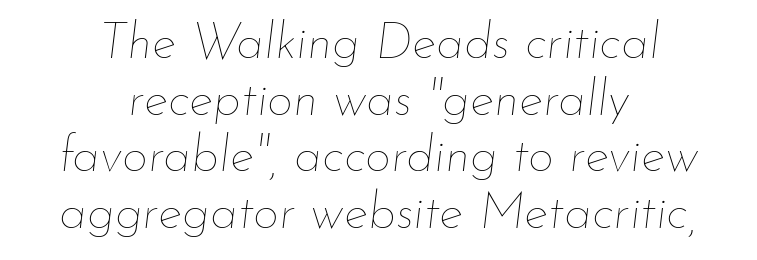
Is there much room between lines? No — they nearly touch. What stands out about the letter spacing? Nothing — it is the standard amount. You could not count columns in this text — the font is proportionally spaced. The words here are not underlined. The weight tops out at a normal text grade.
